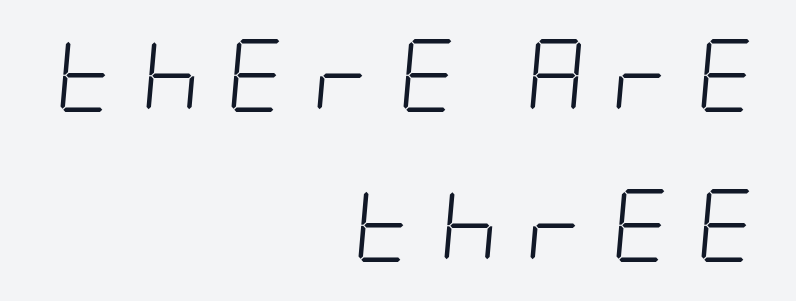
{"italic": "yes", "lean": "right", "slant_degrees": 5, "bold": "no", "weight": "light", "width": "condensed", "stroke_contrast": "low", "x_height": "large", "underline": "no", "align": "right", "line_spacing": "loose", "line_spacing_ratio": 2.05, "letter_spacing": "wide", "letter_spacing_em": 0.36, "glyph_px": 73}
